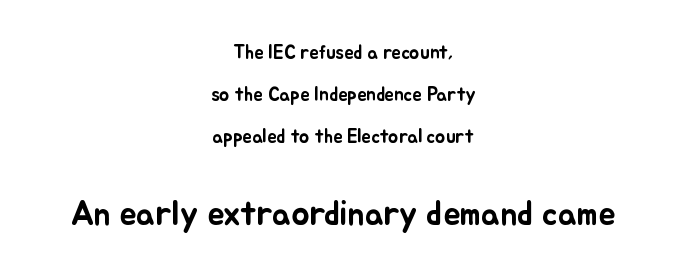
{"italic": "no", "width": "normal", "stroke_contrast": "low", "x_height": "small", "monospaced": "no", "underline": "no", "align": "center", "line_spacing": "loose", "line_spacing_ratio": 2.2, "letter_spacing": "normal", "letter_spacing_em": 0.0, "larger_block": "second", "size_ratio": 1.79, "glyph_px": 34}
